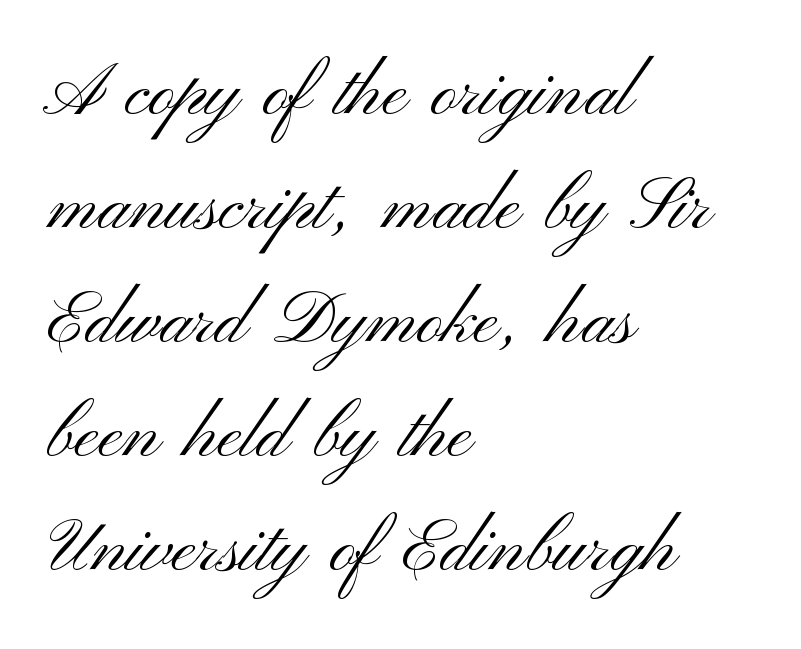
Left-aligned paragraph, ragged on the right. The string is rendered with underlining switched off. No extra ink here — the face is not bold. Nothing sits at the stroke ends, so this counts as sans-serif. There is no visible air inserted between adjacent glyphs.
